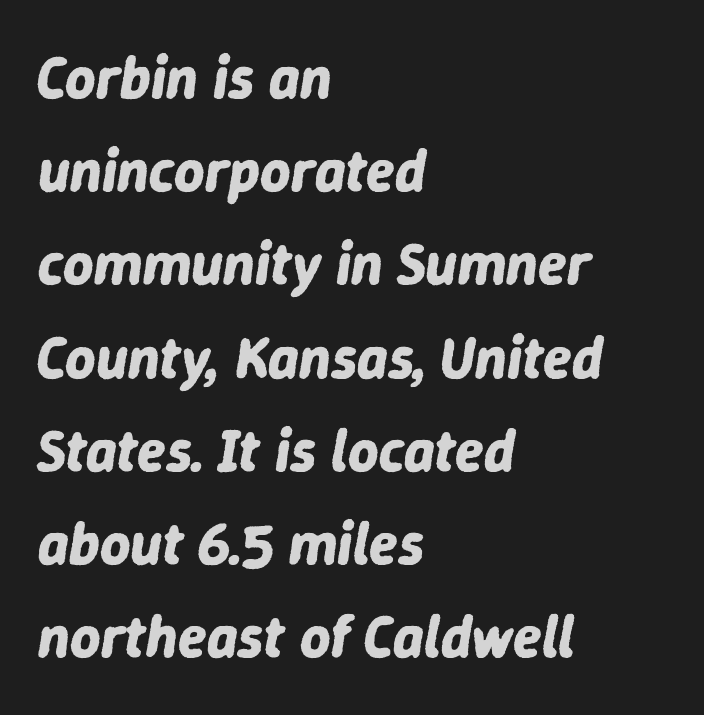
The text block is weighted toward the left margin, trailing off unevenly rightward. This rendering features lettering with no underline. Here the designer chose a conventional face with non-uniform glyph widths. Words appear dense and cohesive because spacing is normal.
